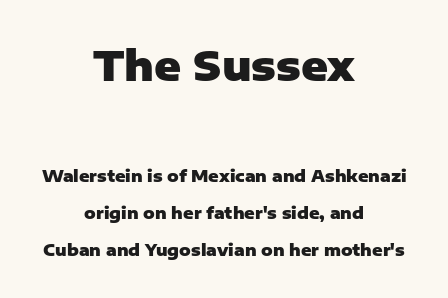
Q: Is the text bold? A: Yes.
Q: Is the text italic (slanted)? A: No, it is upright.
Q: Is the typeface a serif or a sans-serif typeface? A: Sans-serif.
Q: Is the text underlined? A: No.
Q: How is the paragraph aligned? A: Centered.
Q: Is the spacing between letters normal or unusually wide? A: Normal.
Q: Is the spacing between lines tight, normal or loose? A: Loose.
Q: Which block of text is set in a larger size, the first (top) or the second (bottom)? A: The first (top) one.
Q: Width (condensed, normal, or wide)? A: Normal.
Q: Stroke contrast? A: Low.
Q: x-height? A: Medium.
Q: Monospaced? A: No.
